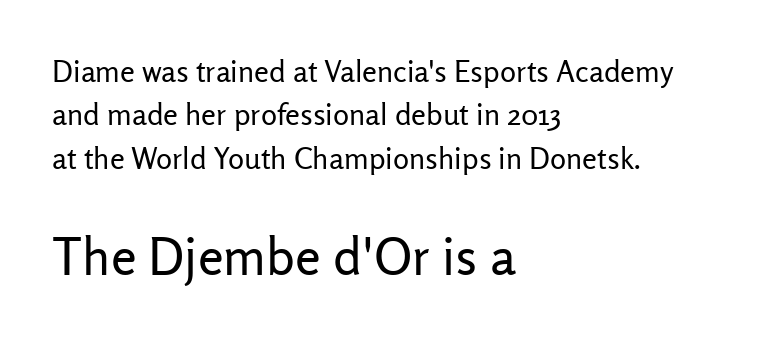
{"serif": "no", "italic": "no", "bold": "no", "weight": "regular", "width": "normal", "stroke_contrast": "low", "x_height": "medium", "monospaced": "no", "underline": "no", "align": "left", "line_spacing": "normal", "line_spacing_ratio": 1.45, "letter_spacing": "normal", "letter_spacing_em": 0.0, "larger_block": "second", "size_ratio": 1.73, "glyph_px": 52}
